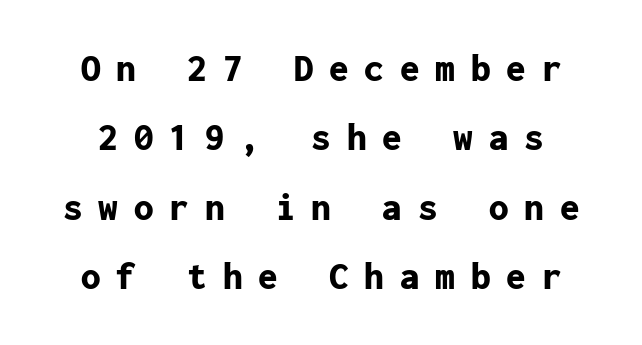
The image shows 39 px bold sans-serif type, upright, monospaced; set line spacing 1.78x, unusually wide letter spacing (+0.41 em), not underlined; low stroke contrast and a medium x-height.
